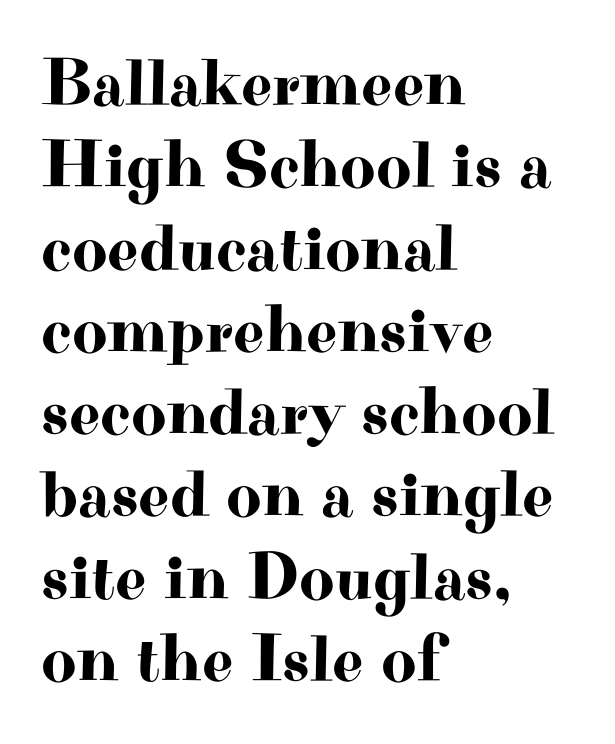
{"serif": "yes", "italic": "no", "width": "wide", "stroke_contrast": "high", "x_height": "small", "monospaced": "no", "underline": "no", "align": "left", "line_spacing_ratio": 1.21, "letter_spacing": "normal", "letter_spacing_em": 0.0, "glyph_px": 68}
